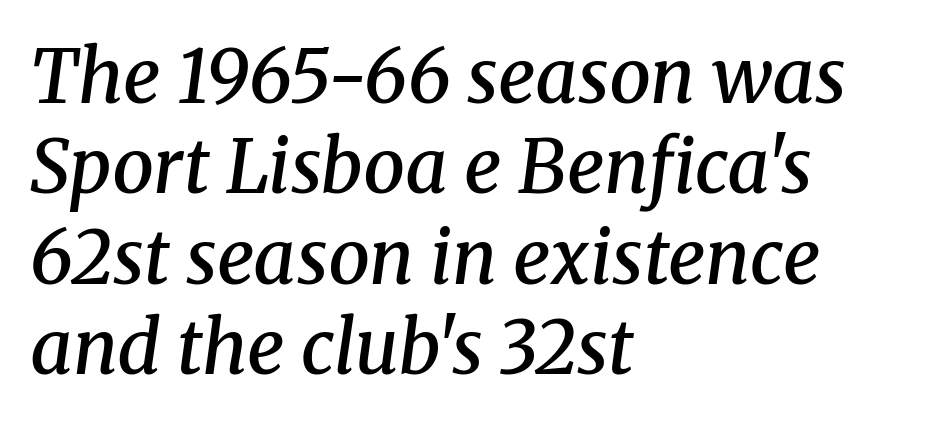
Q: Is the text bold? A: Semi-bold.
Q: Is the text italic (slanted)? A: Yes, it leans right by about 8 degrees.
Q: Is the typeface a serif or a sans-serif typeface? A: Serif.
Q: Is the text underlined? A: No.
Q: How is the paragraph aligned? A: Left-aligned.
Q: Is the spacing between letters normal or unusually wide? A: Normal.
Q: Width (condensed, normal, or wide)? A: Normal.
Q: Stroke contrast? A: Medium.
Q: x-height? A: Medium.
Q: Monospaced? A: No.
